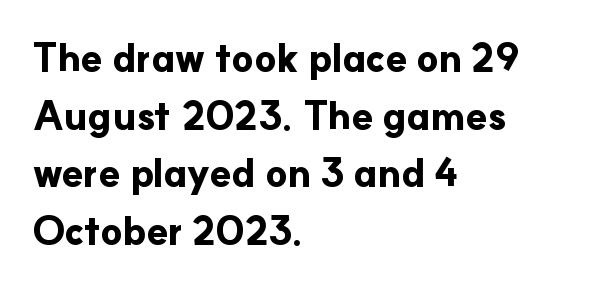
Nothing unusual about the tracking: characters are spaced as the font intends. Does the leading feel generous? No, just average. Each letter keeps its own natural width here, so spacing adapts to shape. On the weight axis this lands at bold, roughly 700. Quick note: underline off. Each line starts at the same left margin while the right side varies.
